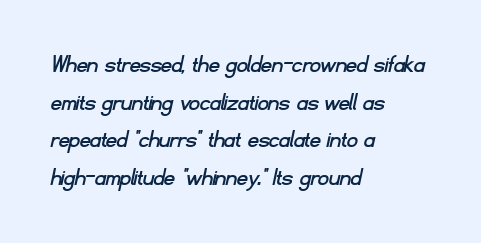
{"underline": "no", "align": "left", "line_spacing": "normal", "line_spacing_ratio": 1.45, "letter_spacing": "normal", "letter_spacing_em": 0.0, "glyph_px": 26}
